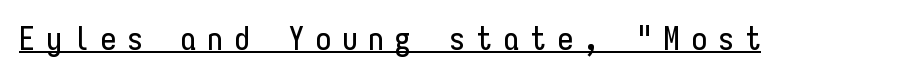
{"serif": "no", "italic": "no", "width": "condensed", "stroke_contrast": "low", "x_height": "medium", "monospaced": "yes", "underline": "yes", "letter_spacing": "wide", "letter_spacing_em": 0.34, "glyph_px": 32}
